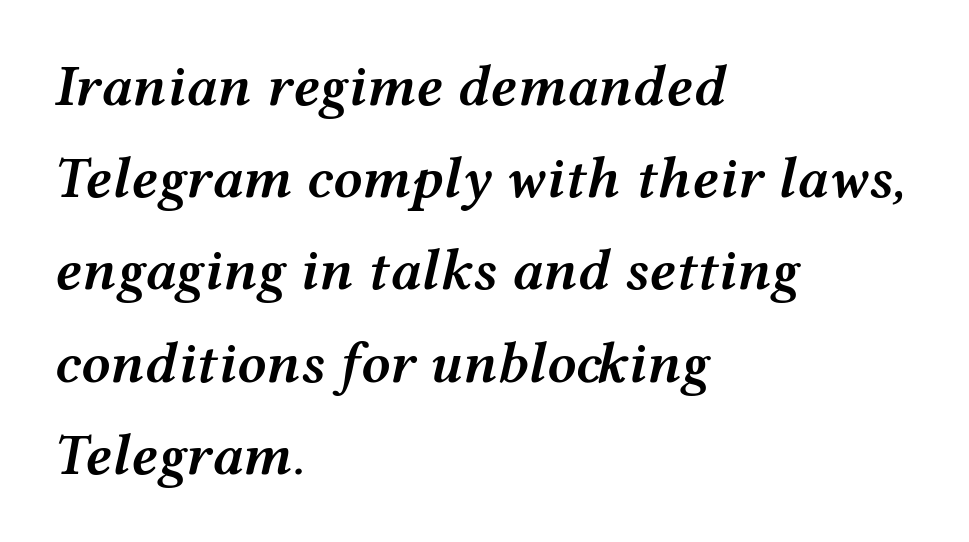
{"italic": "yes", "lean": "right", "slant_degrees": 12, "bold": "semi", "weight": "semibold", "width": "wide", "stroke_contrast": "medium", "x_height": "medium", "monospaced": "no", "underline": "no", "align": "left", "line_spacing": "normal", "line_spacing_ratio": 1.59, "letter_spacing": "normal", "letter_spacing_em": 0.0, "glyph_px": 58}
